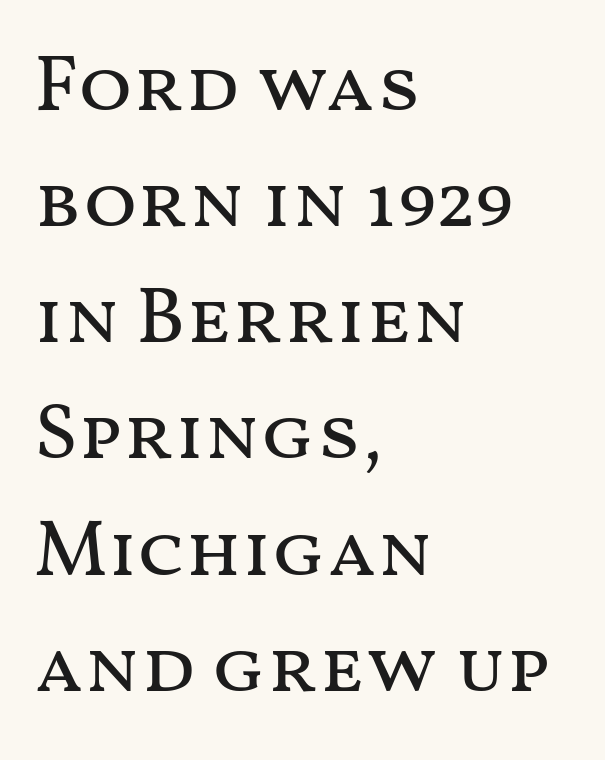
Line starts are locked; line ends wander. Style check: upright. The line-height multiplier appears to be the usual default. Quick note: underline off. The rendering keeps characters at their native spacing.
